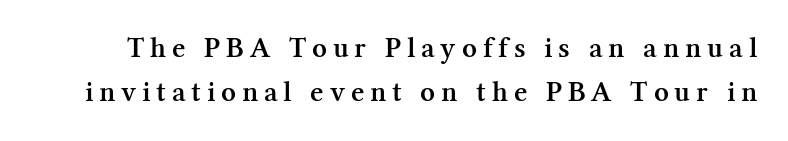
The image shows 29 px semibold serif type, upright; set normal line spacing (1.52x), unusually wide letter spacing (+0.2 em), not underlined; medium stroke contrast and a medium x-height.
